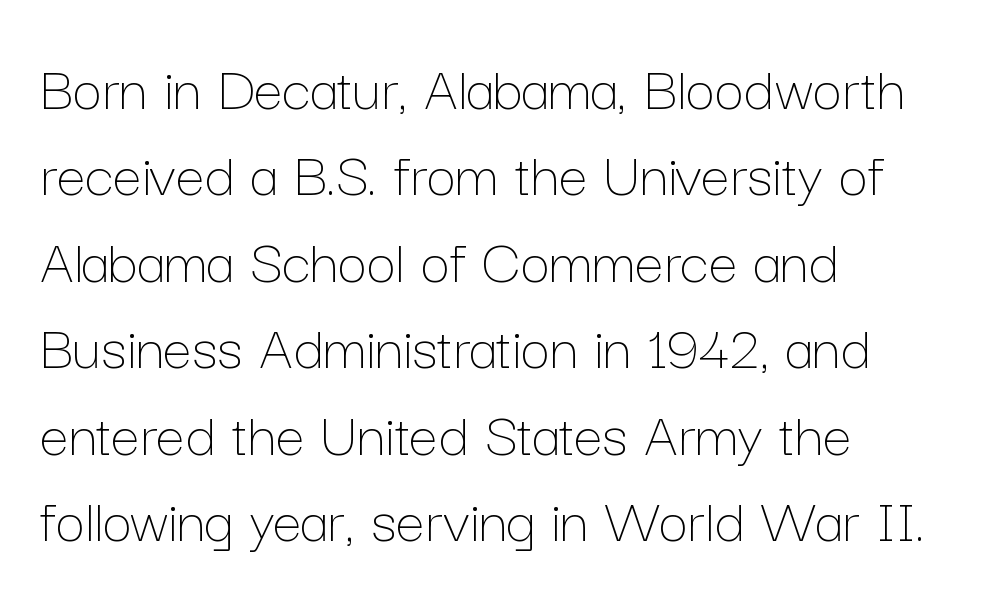
{"italic": "no", "bold": "no", "weight": "thin", "width": "normal", "stroke_contrast": "low", "x_height": "medium", "monospaced": "no", "underline": "no", "align": "left", "line_spacing": "normal", "line_spacing_ratio": 1.33, "letter_spacing": "normal", "letter_spacing_em": 0.0, "glyph_px": 65}
